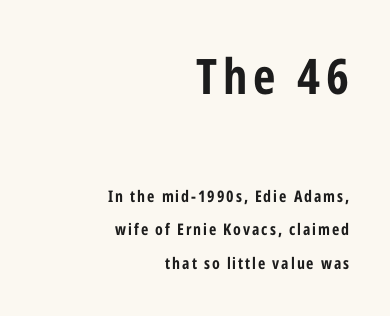
The image shows 49 px bold, condensed sans-serif type, upright; set right-aligned, loose line spacing (2.11x), not underlined; the first (top) block is 3.06x larger; low stroke contrast and a medium x-height.
